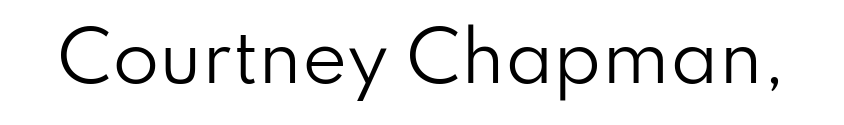
The image shows 68 px regular-weight sans-serif type, upright; set normal letter spacing, not underlined; low stroke contrast and a small x-height.
